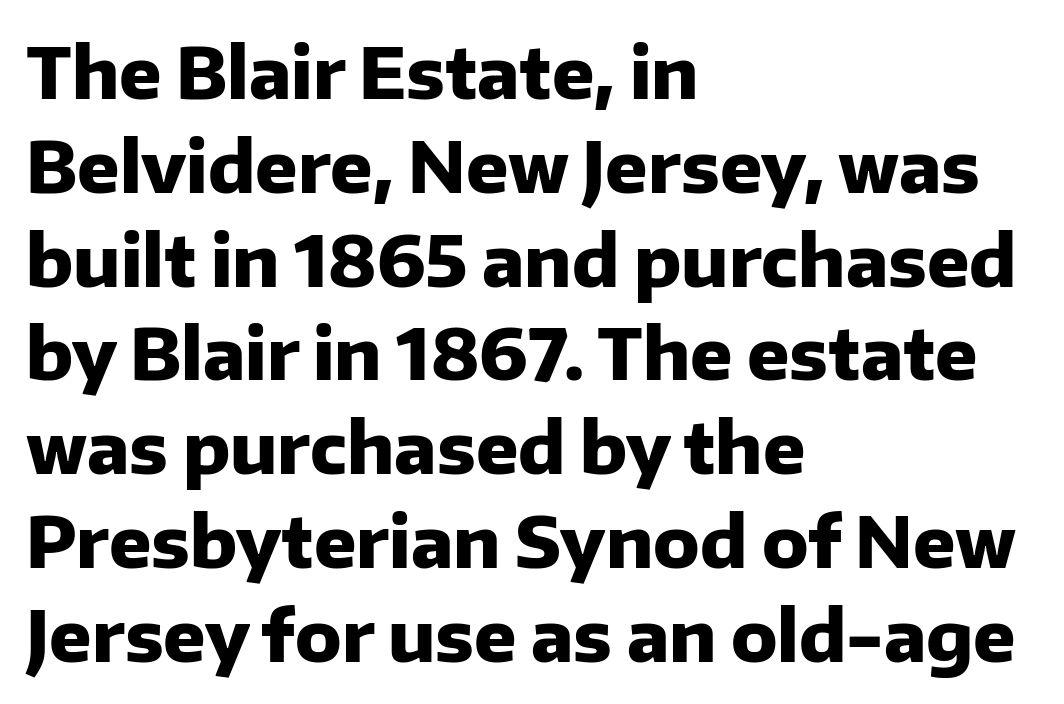
Nope, no serifs anywhere on these letters. Spacing between characters is what you'd get straight out of the box. The passage shown is emphatically bold. Words float on clear page, feet unadorned.
